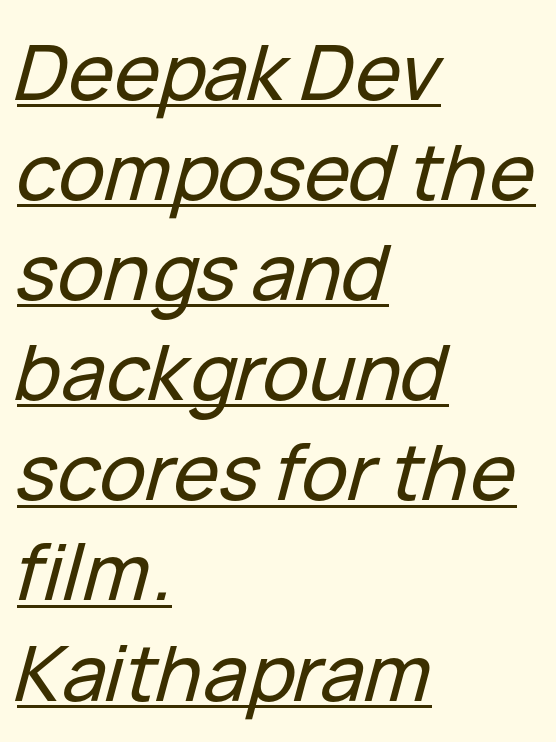
{"italic": "yes", "lean": "right", "slant_degrees": 15, "width": "normal", "stroke_contrast": "low", "x_height": "medium", "monospaced": "no", "underline": "yes", "align": "left", "line_spacing": "normal", "line_spacing_ratio": 1.3, "letter_spacing": "normal", "letter_spacing_em": 0.0, "glyph_px": 77}
